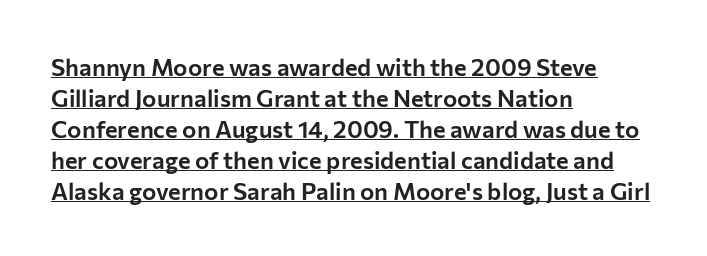
{"italic": "no", "underline": "yes", "align": "left", "line_spacing": "normal", "line_spacing_ratio": 1.29, "letter_spacing": "normal", "letter_spacing_em": 0.0, "glyph_px": 24}
